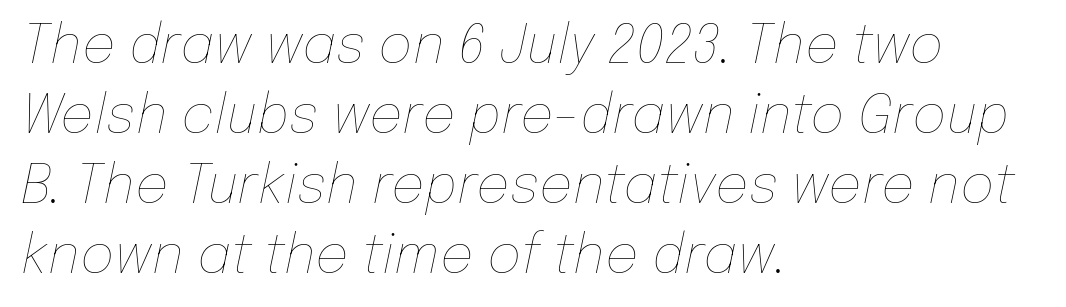
Q: Is the text bold? A: No.
Q: Is the text italic (slanted)? A: Yes, it leans right by about 12 degrees.
Q: Is the text underlined? A: No.
Q: How is the paragraph aligned? A: Left-aligned.
Q: Is the spacing between letters normal or unusually wide? A: Normal.
Q: Is the spacing between lines tight, normal or loose? A: Normal.
Q: Width (condensed, normal, or wide)? A: Normal.
Q: Stroke contrast? A: Low.
Q: x-height? A: Medium.
Q: Monospaced? A: No.
